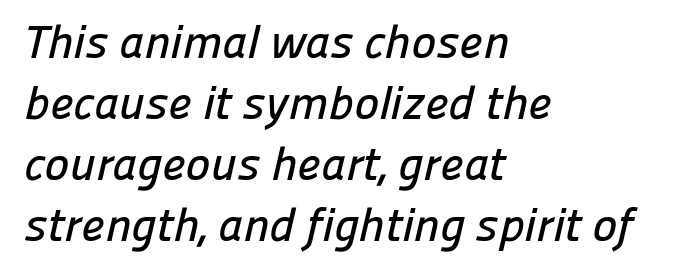
{"serif": "no", "width": "normal", "stroke_contrast": "low", "x_height": "medium", "monospaced": "no", "underline": "no", "align": "left", "line_spacing": "normal", "line_spacing_ratio": 1.3, "letter_spacing": "normal", "letter_spacing_em": 0.0, "glyph_px": 47}
